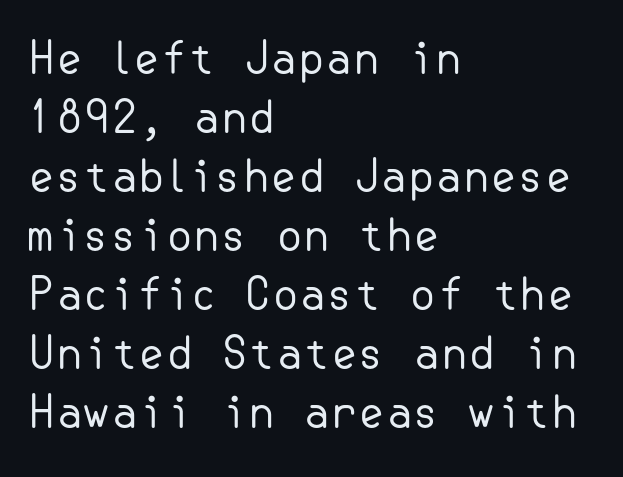
The font is comparable to plain body text, perhaps lighter. The lettering holds an erect, upright posture throughout. No word sits above an underline. Caption: multi-line text, flush left, ragged right. Honestly, the letter spacing is just normal — you wouldn't notice it.
